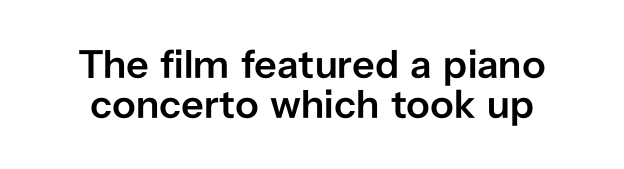
The image shows 40 px semibold sans-serif type, upright; set tight line spacing (1.0x), normal letter spacing, not underlined; low stroke contrast and a medium x-height.
